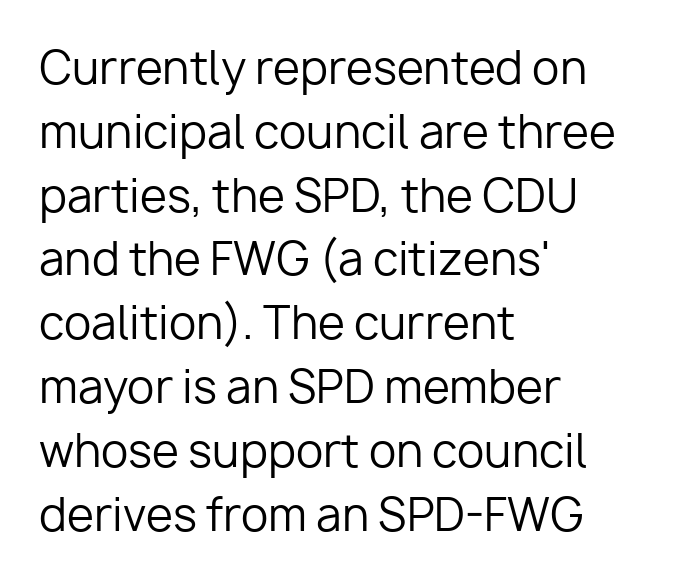
Weight: not bold — regular or lighter. The words here are not underlined. The vertical gap from one line to the next is medium. The face used here is a sans, in the tradition of grotesques and geometrics. Compared with typical body copy, the letter spacing here is the same.
